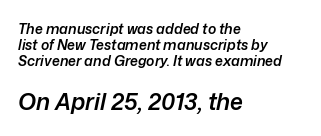
The image shows 23 px text type, italic (leaning right); set left-aligned, tight line spacing (1.13x), normal letter spacing, not underlined; the second (bottom) block is 1.64x larger.
